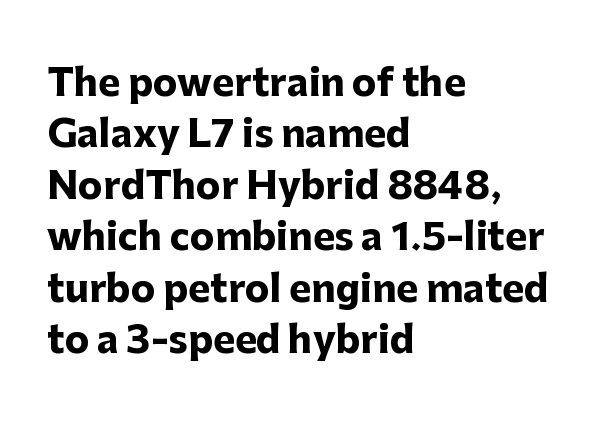
Spacing between characters is what you'd get straight out of the box. In terms of leading, this rendering sits right in the middle. Caption: multi-line text, flush left, ragged right. The type sits square on the baseline with zero lean.
